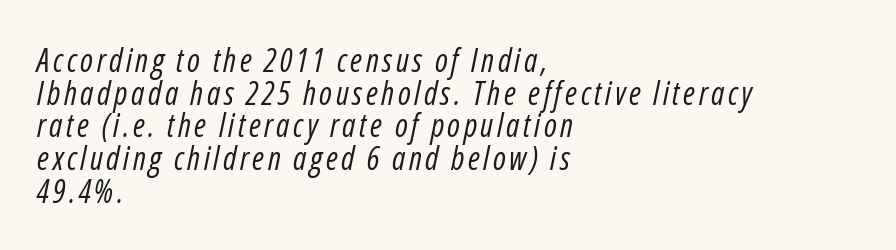
The image shows 32 px regular-weight, condensed type, italic (leaning right); set left-aligned, tight line spacing (1.02x), not underlined; low stroke contrast and a medium x-height.
